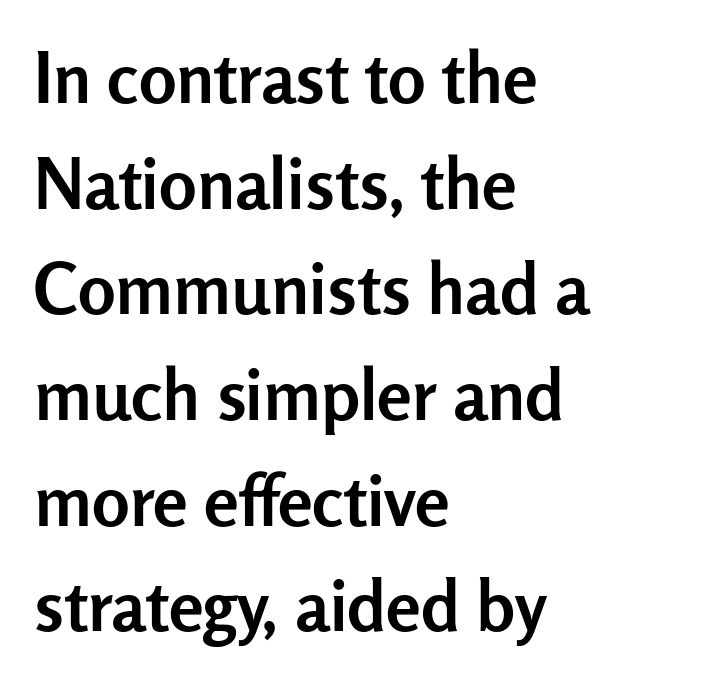
Q: Is the text bold? A: Yes.
Q: Is the text italic (slanted)? A: No, it is upright.
Q: Is the typeface a serif or a sans-serif typeface? A: Sans-serif.
Q: Is the text underlined? A: No.
Q: How is the paragraph aligned? A: Left-aligned.
Q: Is the spacing between letters normal or unusually wide? A: Normal.
Q: Is the spacing between lines tight, normal or loose? A: Normal.
Q: Width (condensed, normal, or wide)? A: Normal.
Q: Stroke contrast? A: Low.
Q: x-height? A: Medium.
Q: Monospaced? A: No.
